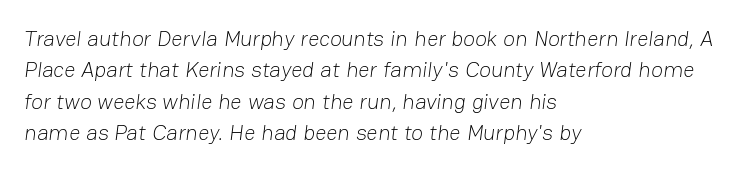
{"bold": "no", "underline": "no", "align": "left", "line_spacing": "normal", "line_spacing_ratio": 1.43, "letter_spacing": "normal", "letter_spacing_em": 0.0, "glyph_px": 22}
